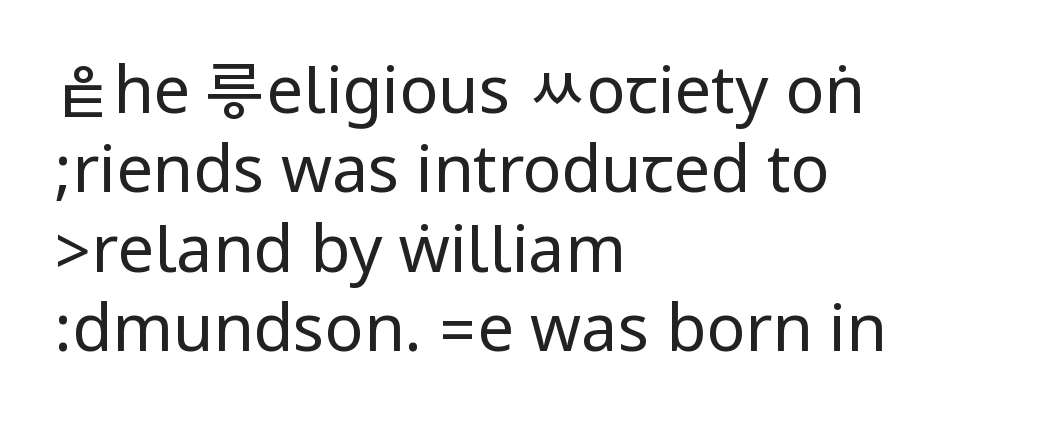
The image shows 65 px regular-weight, condensed sans-serif type, upright; set left-aligned, line spacing 1.22x, normal letter spacing, not underlined; low stroke contrast.
